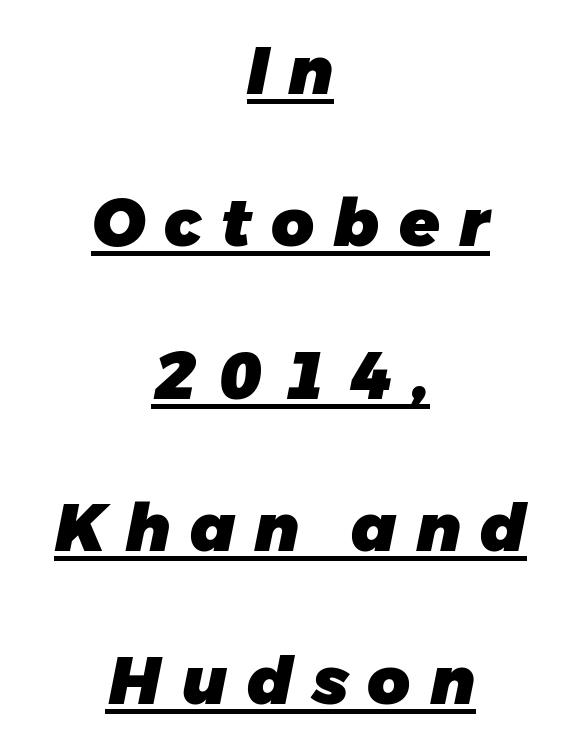
The image shows 66 px heavy type, italic (leaning right); set centered, loose line spacing (2.31x), unusually wide letter spacing (+0.29 em), underlined; low stroke contrast and a medium x-height.
